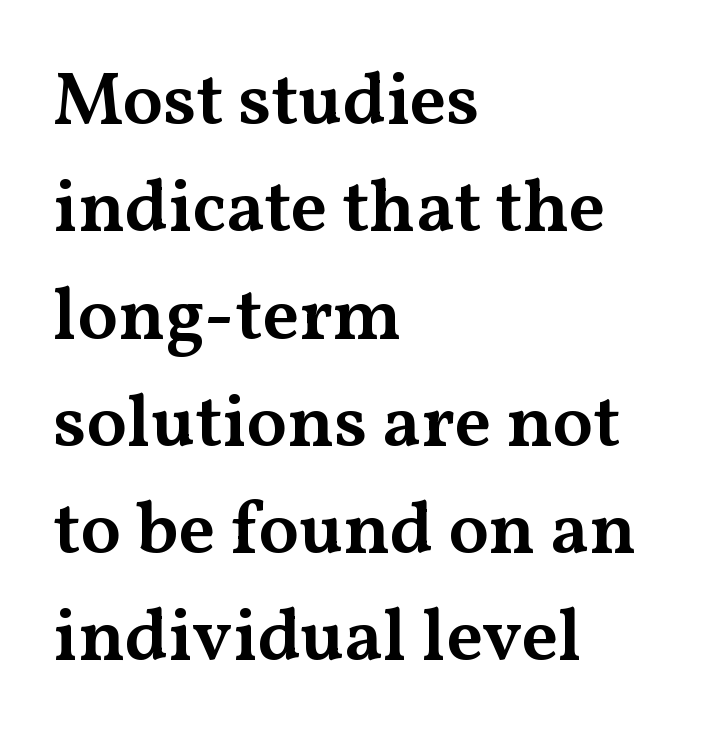
Italic? Not at all — the glyphs are vertical. Font category for this specimen: serif. Whoever set this chose a conventional vertical rhythm. Clear beneath every line of the passage.
